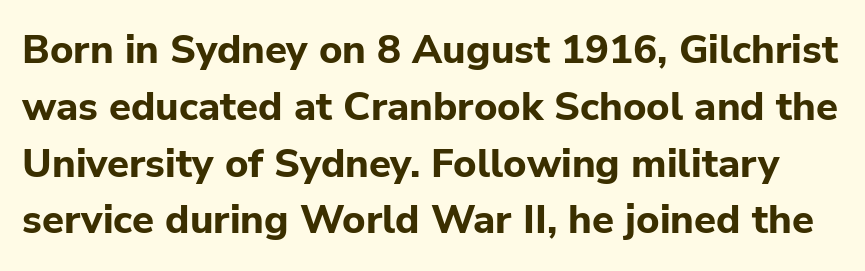
Q: Is the text bold? A: Yes.
Q: Is the text italic (slanted)? A: No, it is upright.
Q: Is the typeface a serif or a sans-serif typeface? A: Sans-serif.
Q: Is the text underlined? A: No.
Q: Is the spacing between letters normal or unusually wide? A: Normal.
Q: Is the spacing between lines tight, normal or loose? A: Normal.
Q: Width (condensed, normal, or wide)? A: Normal.
Q: Stroke contrast? A: Low.
Q: x-height? A: Medium.
Q: Monospaced? A: No.
